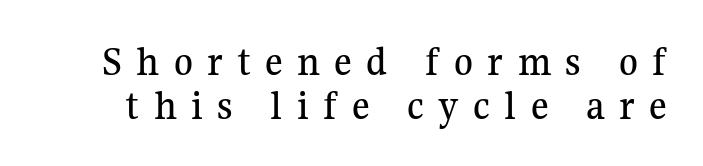
Q: Is the text italic (slanted)? A: No, it is upright.
Q: Is the typeface a serif or a sans-serif typeface? A: Serif.
Q: Is the text underlined? A: No.
Q: Is the spacing between letters normal or unusually wide? A: Unusually wide.
Q: Is the spacing between lines tight, normal or loose? A: Tight.
Q: Width (condensed, normal, or wide)? A: Normal.
Q: Stroke contrast? A: Medium.
Q: x-height? A: Medium.
Q: Monospaced? A: No.
